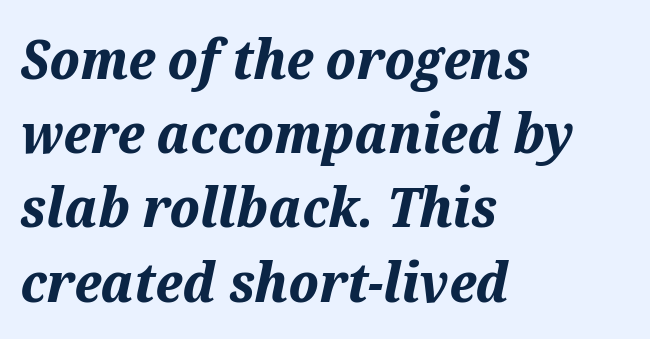
Q: Is the text bold? A: Yes.
Q: Is the text italic (slanted)? A: Yes, it leans right by about 12 degrees.
Q: Is the text underlined? A: No.
Q: How is the paragraph aligned? A: Left-aligned.
Q: Is the spacing between letters normal or unusually wide? A: Normal.
Q: Is the spacing between lines tight, normal or loose? A: Normal.
Q: Width (condensed, normal, or wide)? A: Normal.
Q: Stroke contrast? A: Medium.
Q: x-height? A: Medium.
Q: Monospaced? A: No.
